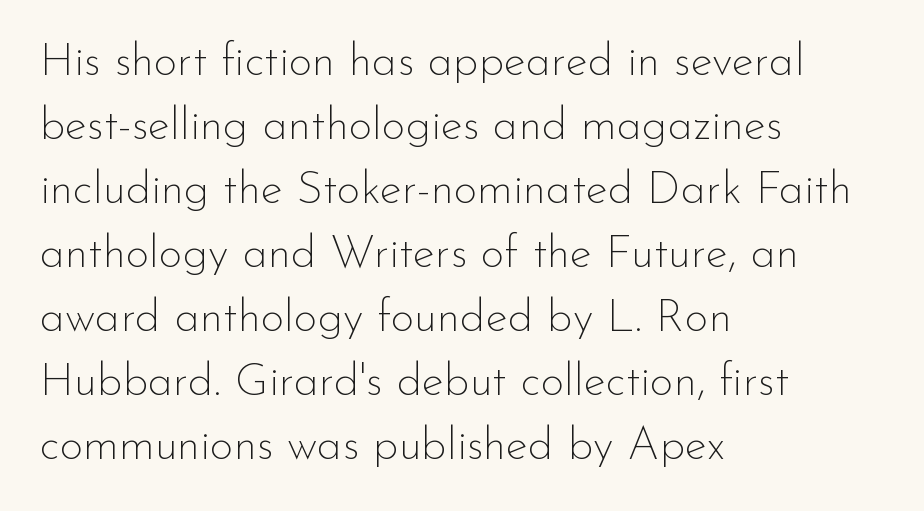
{"serif": "no", "italic": "no", "bold": "no", "weight": "thin", "width": "normal", "stroke_contrast": "low", "x_height": "small", "monospaced": "no", "underline": "no", "align": "left", "line_spacing": "normal", "line_spacing_ratio": 1.39, "letter_spacing": "normal", "letter_spacing_em": 0.0, "glyph_px": 46}
